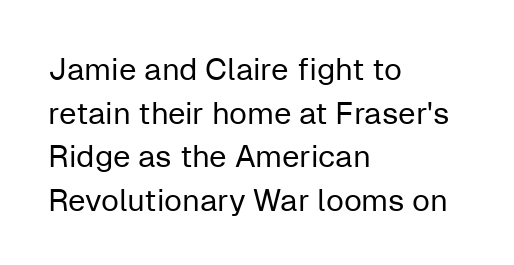
Q: Is the text bold? A: No.
Q: Is the text italic (slanted)? A: No, it is upright.
Q: Is the typeface a serif or a sans-serif typeface? A: Sans-serif.
Q: Is the text underlined? A: No.
Q: How is the paragraph aligned? A: Left-aligned.
Q: Is the spacing between letters normal or unusually wide? A: Normal.
Q: Is the spacing between lines tight, normal or loose? A: Normal.
Q: Width (condensed, normal, or wide)? A: Normal.
Q: Stroke contrast? A: Low.
Q: x-height? A: Medium.
Q: Monospaced? A: No.
